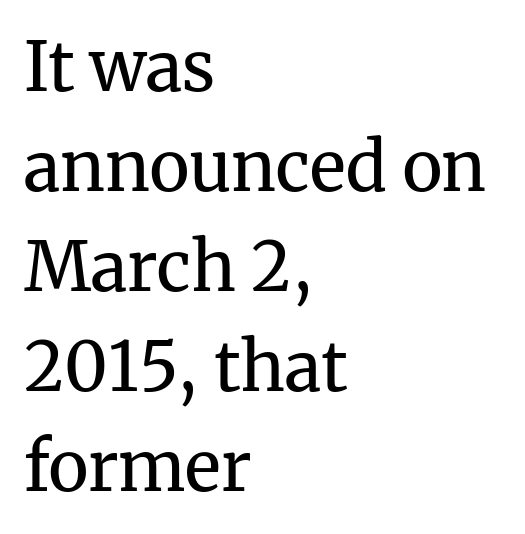
The rendering uses natural spacing where letterforms have individual widths. Glance below the letters and you will spot only blank space. Horizontally, the lines are justified to the leading edge only. Letterform terminals end in serifs throughout the passage. Vertical strokes here are truly vertical. Letter spacing: default.
